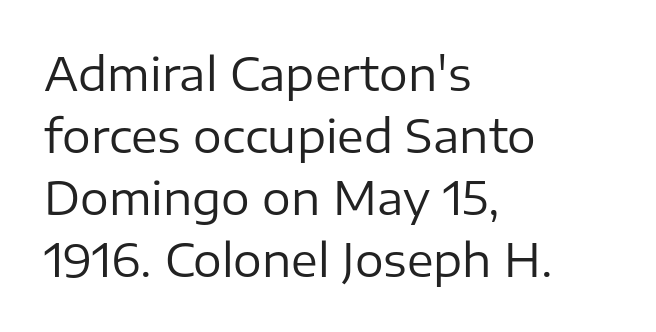
Q: Is the text bold? A: No.
Q: Is the text italic (slanted)? A: No, it is upright.
Q: Is the typeface a serif or a sans-serif typeface? A: Sans-serif.
Q: Is the text underlined? A: No.
Q: How is the paragraph aligned? A: Left-aligned.
Q: Is the spacing between letters normal or unusually wide? A: Normal.
Q: Is the spacing between lines tight, normal or loose? A: Normal.
Q: Width (condensed, normal, or wide)? A: Normal.
Q: Stroke contrast? A: Low.
Q: x-height? A: Medium.
Q: Monospaced? A: No.
